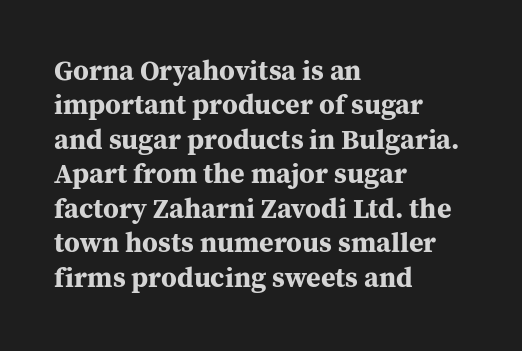
{"serif": "yes", "italic": "no", "bold": "yes", "weight": "bold", "width": "normal", "stroke_contrast": "medium", "x_height": "medium", "monospaced": "no", "underline": "no", "align": "left", "line_spacing_ratio": 1.23, "letter_spacing": "normal", "letter_spacing_em": 0.0, "glyph_px": 28}
